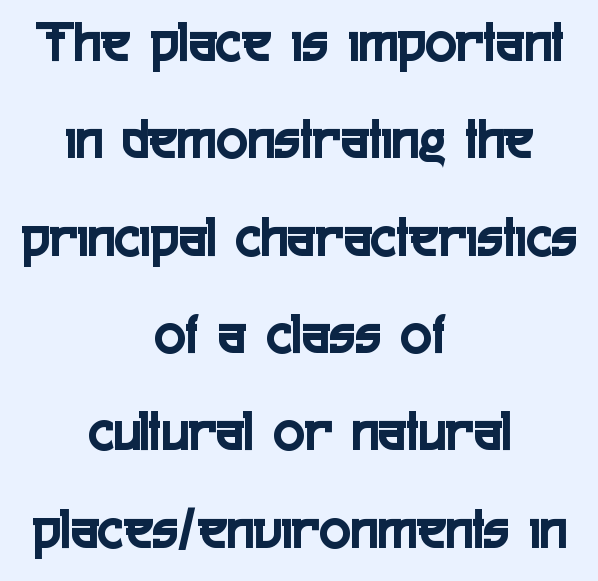
Q: Is the text italic (slanted)? A: No, it is upright.
Q: Is the typeface a serif or a sans-serif typeface? A: Sans-serif.
Q: Is the text underlined? A: No.
Q: How is the paragraph aligned? A: Centered.
Q: Is the spacing between letters normal or unusually wide? A: Normal.
Q: Is the spacing between lines tight, normal or loose? A: Normal.
Q: Width (condensed, normal, or wide)? A: Condensed.
Q: x-height? A: Medium.
Q: Monospaced? A: No.
